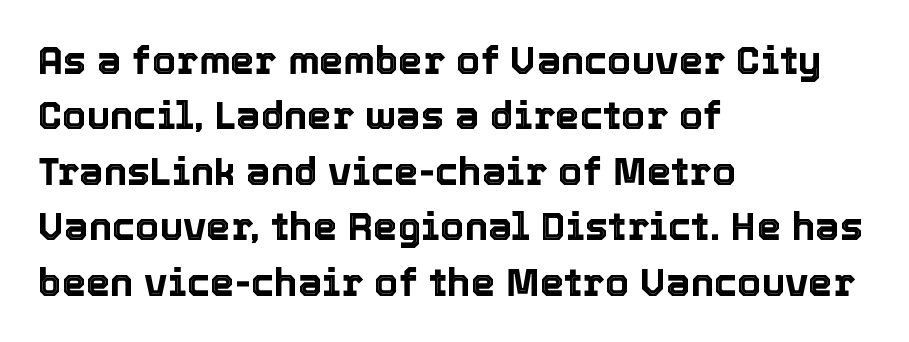
Notice how the stems are strictly vertical — no italics here. Quick note: interline space is typical. The rendering anchors every line to the left-hand side. The tracking reads as untouched default to a designer's eye. The rendering uses natural spacing where letterforms have individual widths. The space beneath each line is pristine and unruled.
